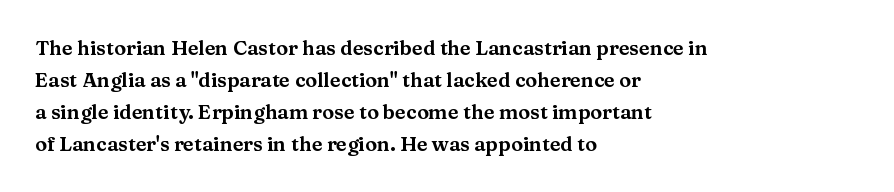
Q: Is the text italic (slanted)? A: No, it is upright.
Q: Is the text underlined? A: No.
Q: How is the paragraph aligned? A: Left-aligned.
Q: Is the spacing between letters normal or unusually wide? A: Normal.
Q: Is the spacing between lines tight, normal or loose? A: Normal.
